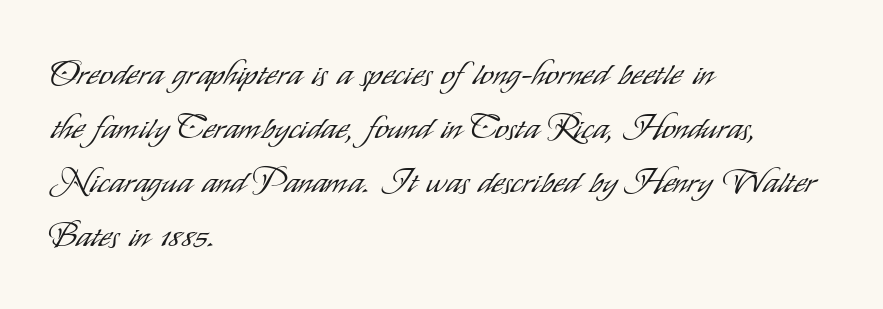
Q: Is the text bold? A: No.
Q: Is the text italic (slanted)? A: Yes.
Q: Is the typeface a serif or a sans-serif typeface? A: Sans-serif.
Q: Is the text underlined? A: No.
Q: How is the paragraph aligned? A: Left-aligned.
Q: Is the spacing between letters normal or unusually wide? A: Normal.
Q: Is the spacing between lines tight, normal or loose? A: Normal.
Q: Width (condensed, normal, or wide)? A: Condensed.
Q: Stroke contrast? A: Low.
Q: x-height? A: Small.
Q: Monospaced? A: No.
